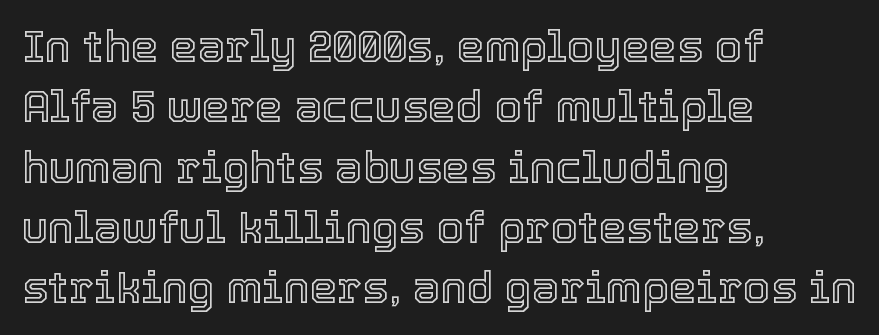
Q: Is the text italic (slanted)? A: No, it is upright.
Q: Is the text underlined? A: No.
Q: How is the paragraph aligned? A: Left-aligned.
Q: Is the spacing between letters normal or unusually wide? A: Normal.
Q: Is the spacing between lines tight, normal or loose? A: Normal.
Q: Width (condensed, normal, or wide)? A: Normal.
Q: x-height? A: Medium.
Q: Monospaced? A: No.
